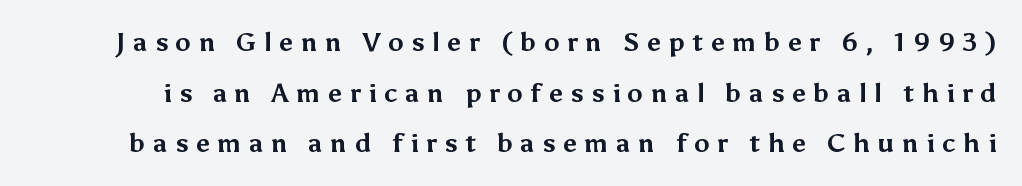
The image shows 26 px bold type, upright; set loose line spacing (1.95x), unusually wide letter spacing (+0.29 em), not underlined.
